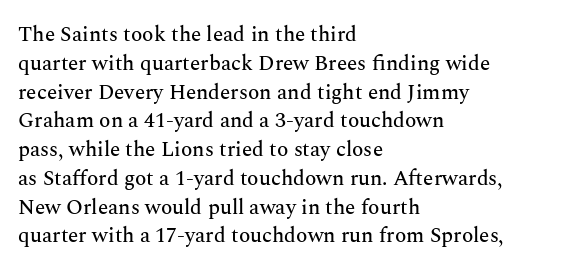
The image shows 21 px text type, upright; set left-aligned, normal line spacing (1.37x), normal letter spacing, not underlined.
